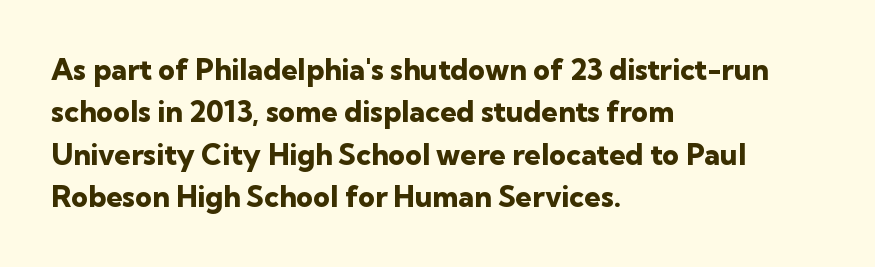
Q: Is the text bold? A: Yes.
Q: Is the text italic (slanted)? A: No, it is upright.
Q: Is the typeface a serif or a sans-serif typeface? A: Sans-serif.
Q: Is the text underlined? A: No.
Q: How is the paragraph aligned? A: Left-aligned.
Q: Is the spacing between letters normal or unusually wide? A: Normal.
Q: Is the spacing between lines tight, normal or loose? A: Normal.
Q: Width (condensed, normal, or wide)? A: Normal.
Q: Stroke contrast? A: Low.
Q: x-height? A: Medium.
Q: Monospaced? A: No.
